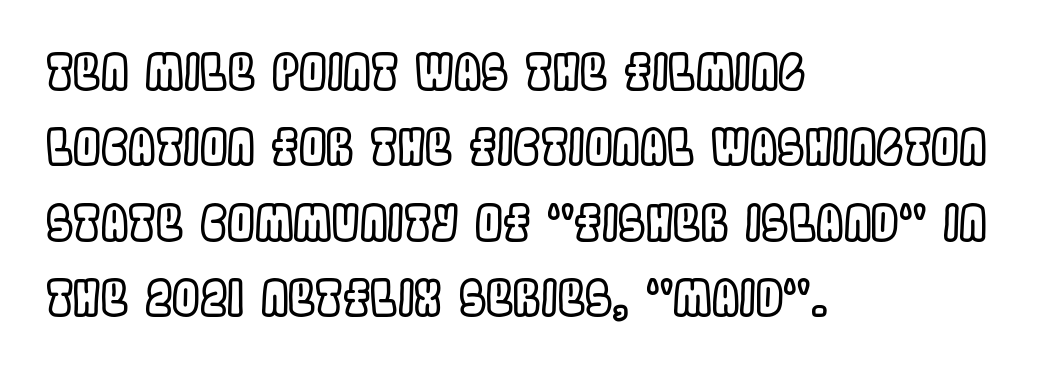
Rows of type keep a routine distance in the vertical direction. Proportional: the letters do not fall into vertical columns. These lines stack with their left ends in a neat column. Posture: upright roman. The face used here is rendered with its standard letterfit. The passage shown is not underscored anywhere.
